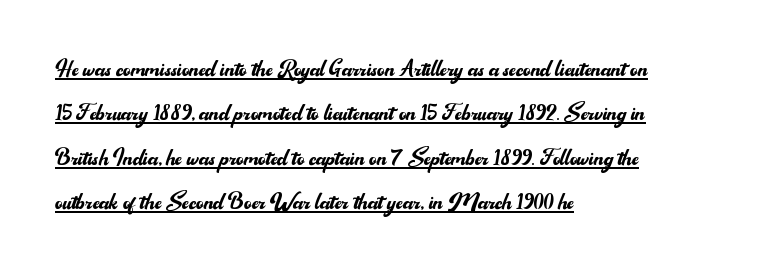
Q: Is the text bold? A: No.
Q: Is the text italic (slanted)? A: Yes.
Q: Is the typeface a serif or a sans-serif typeface? A: Sans-serif.
Q: Is the text underlined? A: Yes.
Q: How is the paragraph aligned? A: Left-aligned.
Q: Is the spacing between letters normal or unusually wide? A: Normal.
Q: Is the spacing between lines tight, normal or loose? A: Normal.
Q: Width (condensed, normal, or wide)? A: Normal.
Q: Stroke contrast? A: Medium.
Q: x-height? A: Small.
Q: Monospaced? A: No.
